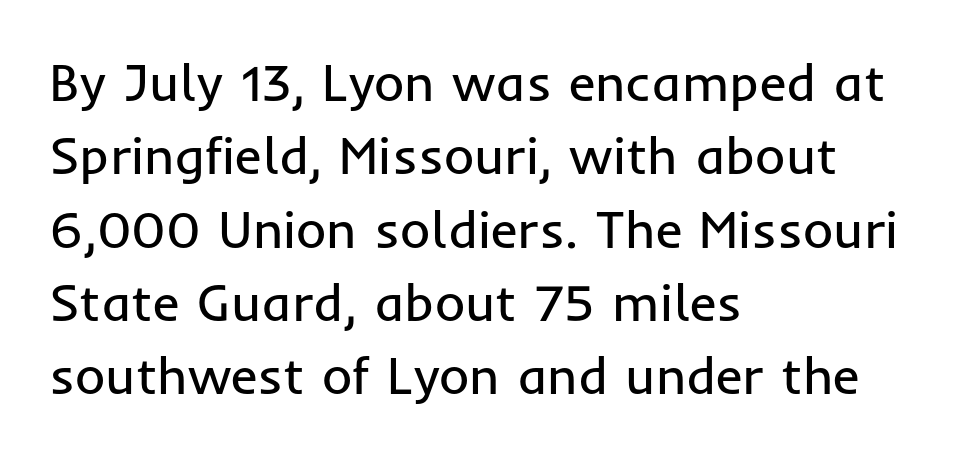
The image shows 52 px regular-weight sans-serif type, upright; set left-aligned, normal line spacing (1.41x), normal letter spacing, not underlined; low stroke contrast and a medium x-height.
